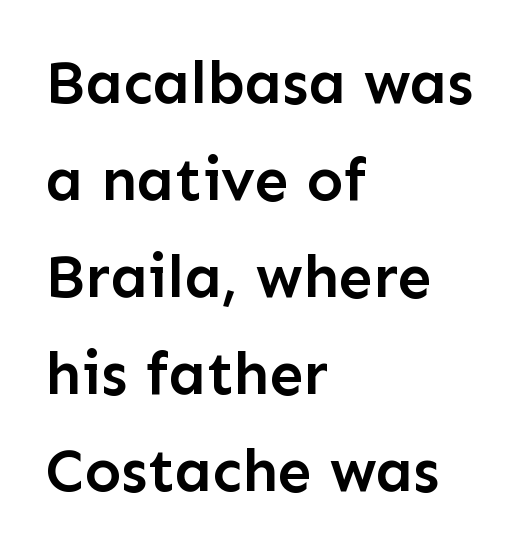
If you drew a ruler down the left edge, every line would touch it. One glance says typical: line gaps are just what's usual. A sans-serif font was chosen for this passage. How are the letters spaced? Ordinarily, with no added tracking.
